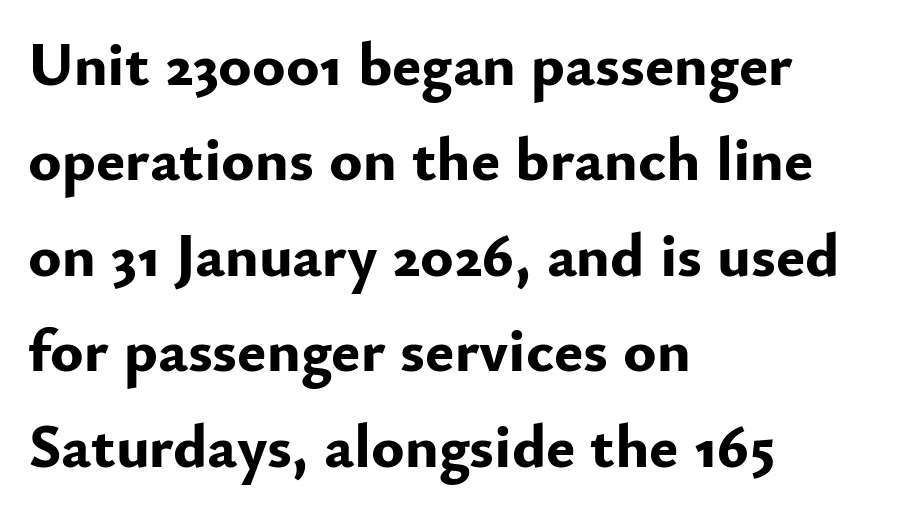
The image shows 62 px bold sans-serif type, upright; set left-aligned, normal line spacing (1.54x), normal letter spacing, not underlined; low stroke contrast and a small x-height.
